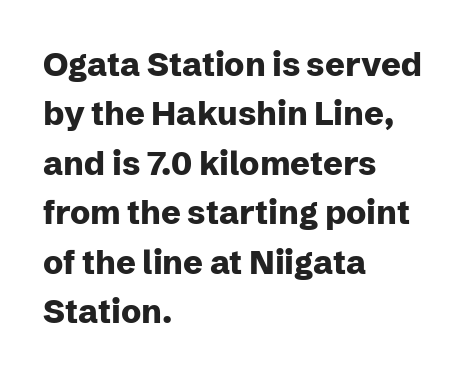
This rendering uses left alignment, leaving the right contour irregular. Tall strokes in this sample are plumb rather than angled. Font category for this specimen: sans-serif. The zone under the glyphs is completely vacant.
